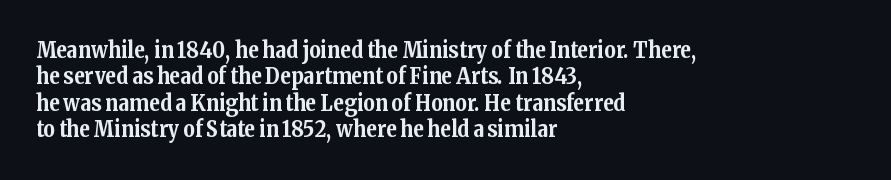
{"italic": "no", "bold": "yes", "underline": "no", "align": "left", "line_spacing_ratio": 1.2, "letter_spacing": "normal", "letter_spacing_em": 0.0, "glyph_px": 22}
